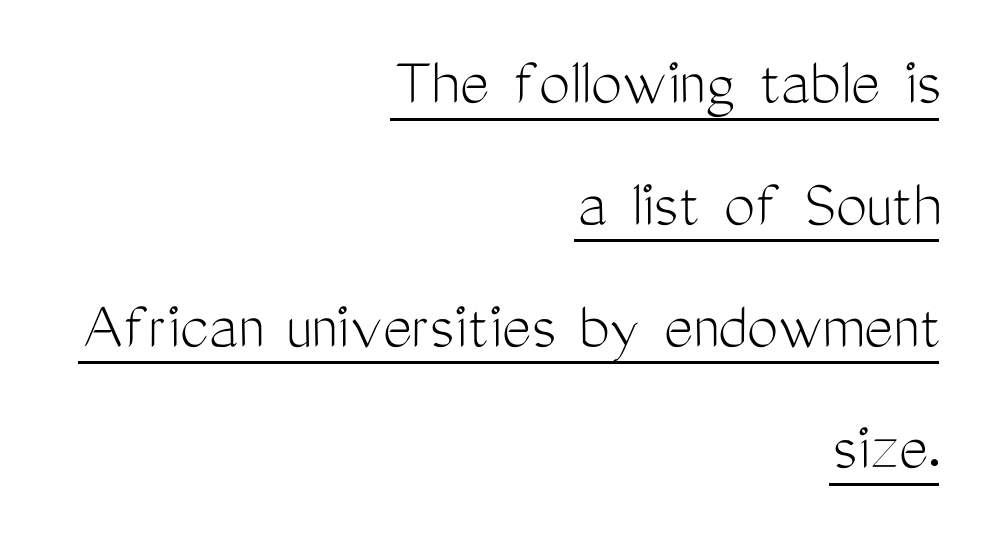
The image shows 70 px light, condensed sans-serif type, upright; set right-aligned, line spacing 1.74x, normal letter spacing, underlined; medium stroke contrast and a medium x-height.
